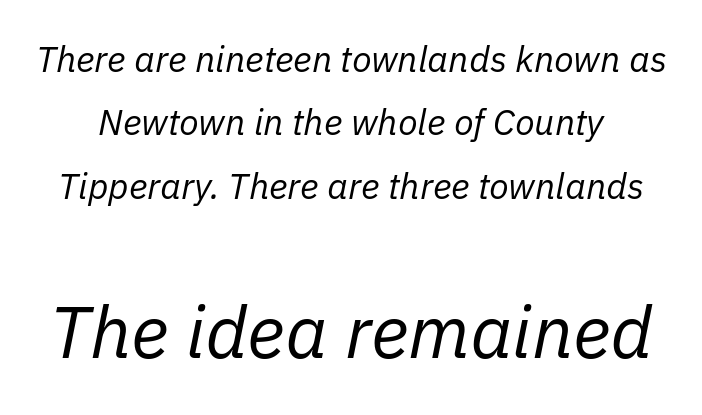
{"italic": "yes", "lean": "right", "slant_degrees": 11, "bold": "no", "weight": "regular", "width": "normal", "stroke_contrast": "low", "x_height": "medium", "monospaced": "no", "underline": "no", "line_spacing_ratio": 1.76, "letter_spacing": "normal", "letter_spacing_em": 0.0, "larger_block": "second", "size_ratio": 2.03, "glyph_px": 73}
